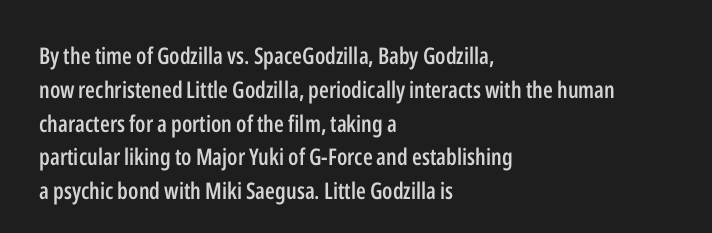
Q: Is the text bold? A: Semi-bold.
Q: Is the text italic (slanted)? A: No, it is upright.
Q: Is the text underlined? A: No.
Q: How is the paragraph aligned? A: Left-aligned.
Q: Is the spacing between letters normal or unusually wide? A: Normal.
Q: Is the spacing between lines tight, normal or loose? A: Normal.
